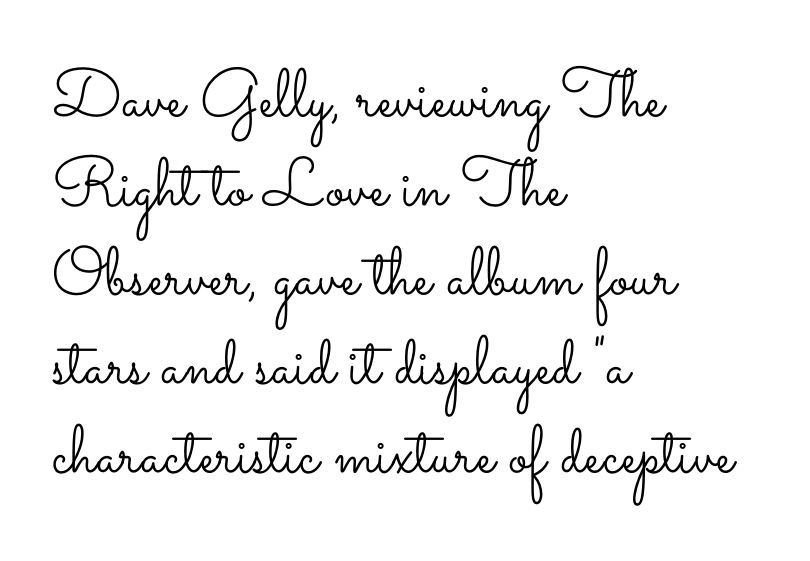
Each line starts at the same left margin while the right side varies. Is this a heavy cut? Hardly; it is regular or lighter. The letters advance in unequal steps, a hallmark of proportional type. Characters follow at the spacing the type designer built in. The designer left line spacing at the default.
